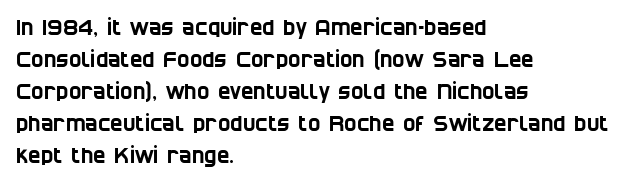
Q: Is the text underlined? A: No.
Q: How is the paragraph aligned? A: Left-aligned.
Q: Is the spacing between letters normal or unusually wide? A: Normal.
Q: Is the spacing between lines tight, normal or loose? A: Normal.
